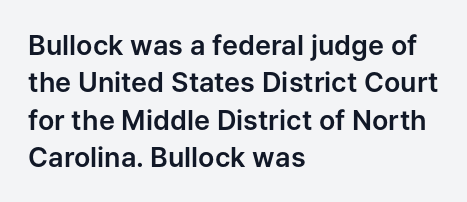
{"italic": "no", "underline": "no", "align": "left", "line_spacing": "normal", "line_spacing_ratio": 1.38, "letter_spacing": "normal", "letter_spacing_em": 0.0, "glyph_px": 27}
